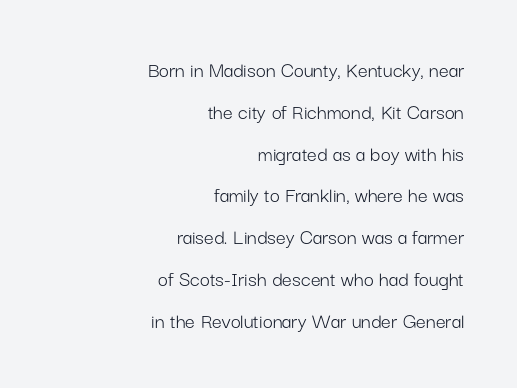
Q: Is the text bold? A: No.
Q: Is the text italic (slanted)? A: No, it is upright.
Q: Is the text underlined? A: No.
Q: How is the paragraph aligned? A: Right-aligned.
Q: Is the spacing between letters normal or unusually wide? A: Normal.
Q: Is the spacing between lines tight, normal or loose? A: Loose.
